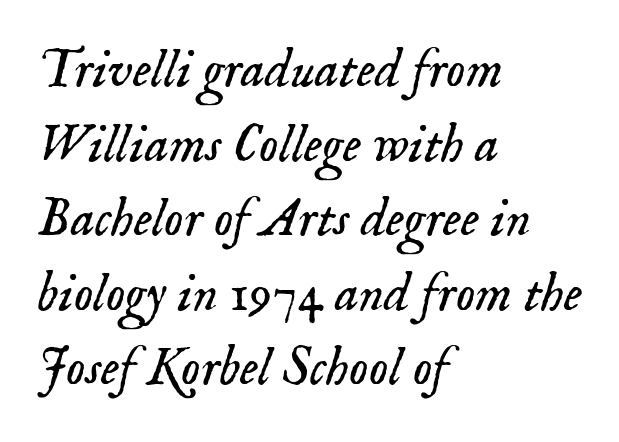
The image shows 54 px light serif type, italic (leaning right); set left-aligned, normal line spacing (1.38x), normal letter spacing, not underlined; low stroke contrast and a small x-height.
